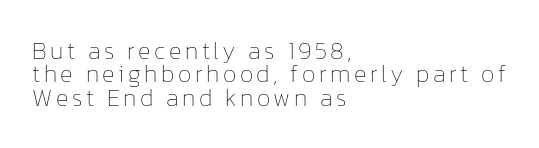
The typesetter chose a ragged-right arrangement here. The block of text is dense from top to bottom, with scant space between rows. Unlike italic type, these characters show no tilt at all. Each row of text sits above clean, open space.
